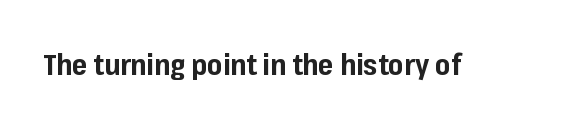
The image shows 29 px bold sans-serif type, upright; set normal letter spacing, not underlined; low stroke contrast and a medium x-height.
